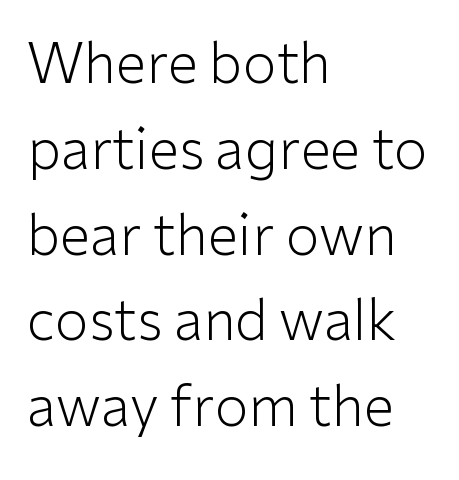
The image shows 55 px light sans-serif type, upright; set left-aligned, normal line spacing (1.56x), normal letter spacing, not underlined; low stroke contrast and a medium x-height.
